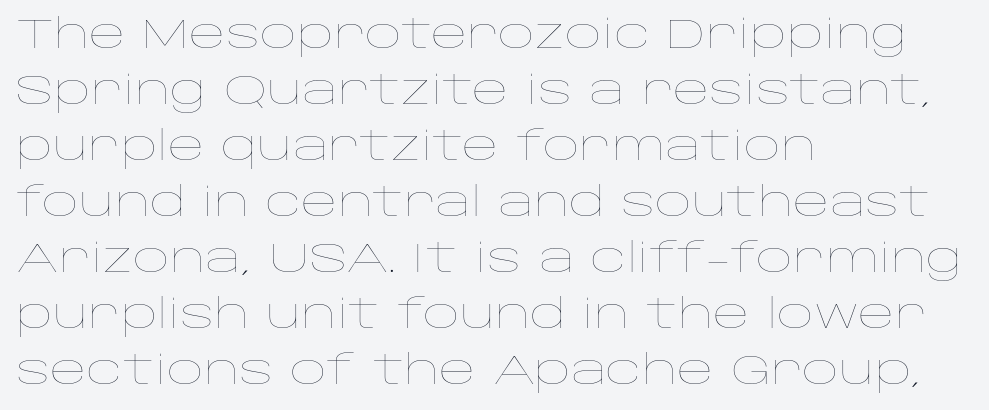
{"italic": "no", "bold": "no", "weight": "thin", "width": "wide", "stroke_contrast": "low", "x_height": "large", "monospaced": "no", "underline": "no", "align": "left", "line_spacing": "normal", "line_spacing_ratio": 1.4, "letter_spacing": "normal", "letter_spacing_em": 0.0, "glyph_px": 40}
